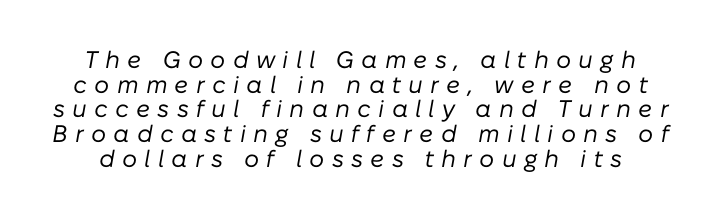
The image shows 24 px text type, italic (leaning right); set tight line spacing (1.03x), unusually wide letter spacing (+0.3 em), not underlined.
